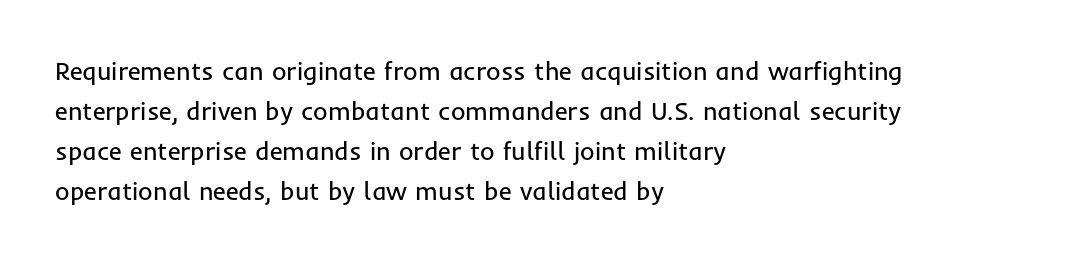
Q: Is the text bold? A: No.
Q: Is the text italic (slanted)? A: No, it is upright.
Q: Is the text underlined? A: No.
Q: How is the paragraph aligned? A: Left-aligned.
Q: Is the spacing between letters normal or unusually wide? A: Normal.
Q: Is the spacing between lines tight, normal or loose? A: Normal.
